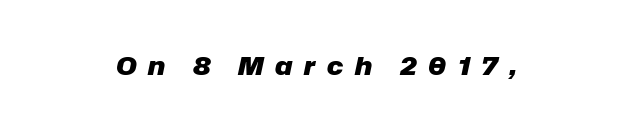
{"italic": "yes", "lean": "right", "slant_degrees": 12, "bold": "yes", "underline": "no", "align": "center", "letter_spacing": "wide", "letter_spacing_em": 0.47, "glyph_px": 25}
